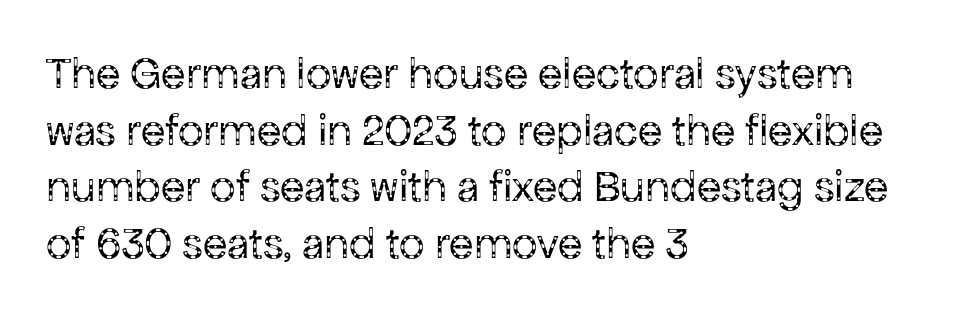
Q: Is the text bold? A: No.
Q: Is the text italic (slanted)? A: No, it is upright.
Q: Is the typeface a serif or a sans-serif typeface? A: Sans-serif.
Q: Is the text underlined? A: No.
Q: How is the paragraph aligned? A: Left-aligned.
Q: Is the spacing between letters normal or unusually wide? A: Normal.
Q: Is the spacing between lines tight, normal or loose? A: Normal.
Q: Width (condensed, normal, or wide)? A: Normal.
Q: Stroke contrast? A: Low.
Q: x-height? A: Medium.
Q: Monospaced? A: No.
